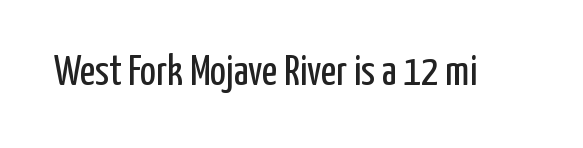
Q: Is the text bold? A: No.
Q: Is the text italic (slanted)? A: No, it is upright.
Q: Is the typeface a serif or a sans-serif typeface? A: Sans-serif.
Q: Is the text underlined? A: No.
Q: Is the spacing between letters normal or unusually wide? A: Normal.
Q: Width (condensed, normal, or wide)? A: Condensed.
Q: Stroke contrast? A: Low.
Q: x-height? A: Medium.
Q: Monospaced? A: No.
